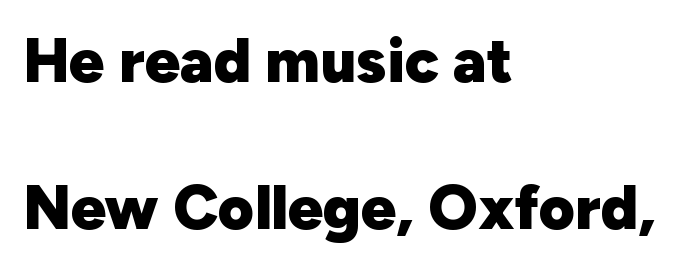
{"serif": "no", "italic": "no", "bold": "yes", "weight": "heavy", "width": "normal", "stroke_contrast": "low", "x_height": "medium", "monospaced": "no", "underline": "no", "align": "left", "line_spacing": "loose", "line_spacing_ratio": 2.37, "letter_spacing": "normal", "letter_spacing_em": 0.0, "glyph_px": 62}
